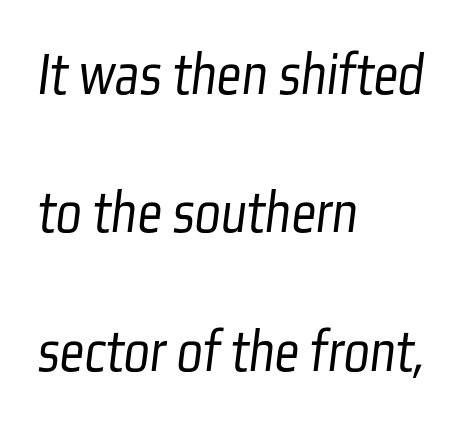
Q: Is the text bold? A: No.
Q: Is the typeface a serif or a sans-serif typeface? A: Sans-serif.
Q: Is the text underlined? A: No.
Q: How is the paragraph aligned? A: Left-aligned.
Q: Is the spacing between letters normal or unusually wide? A: Normal.
Q: Is the spacing between lines tight, normal or loose? A: Loose.
Q: Width (condensed, normal, or wide)? A: Condensed.
Q: Stroke contrast? A: Low.
Q: x-height? A: Medium.
Q: Monospaced? A: No.
